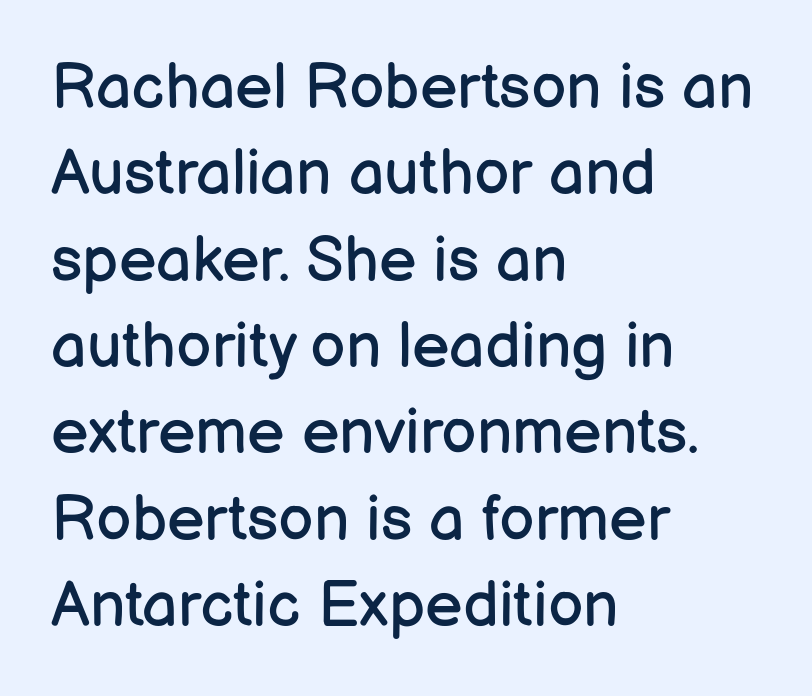
Is there much room between lines? A standard amount, neither cramped nor airy. Typeset ragged right — the left edge is the straight one. Descenders hang freely into open space. In terms of letterspacing, this is plain default setting. Spacing verdict: proportional, widths tailored to each character. The face looks like a standard text weight, possibly lighter.
